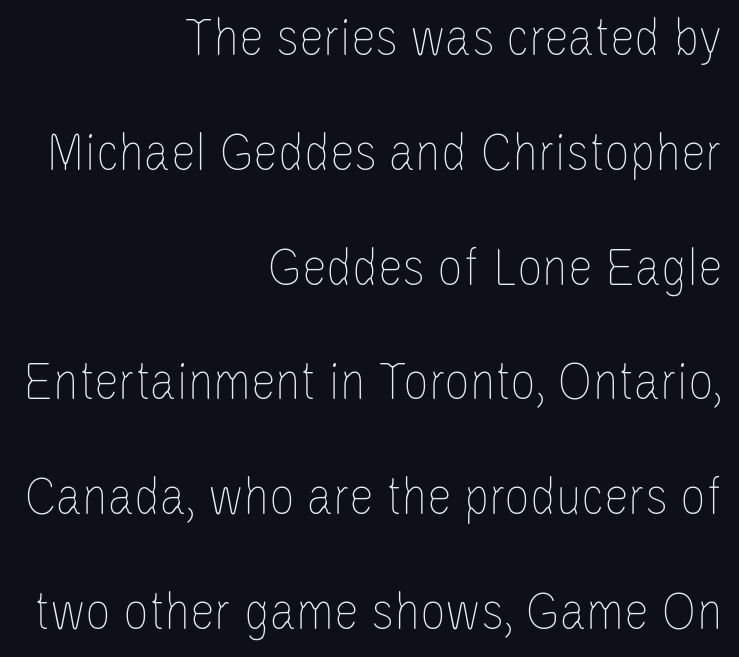
The line texture is even and compact thanks to regular tracking. Lines of text with bare space underneath. Is the stroke heavy? The answer is a plain regular-or-lighter. How would I describe the line gaps? Wide and relaxed. Is the block centered? No — it sits flush against the right margin. Proportional: the letters do not fall into vertical columns.
